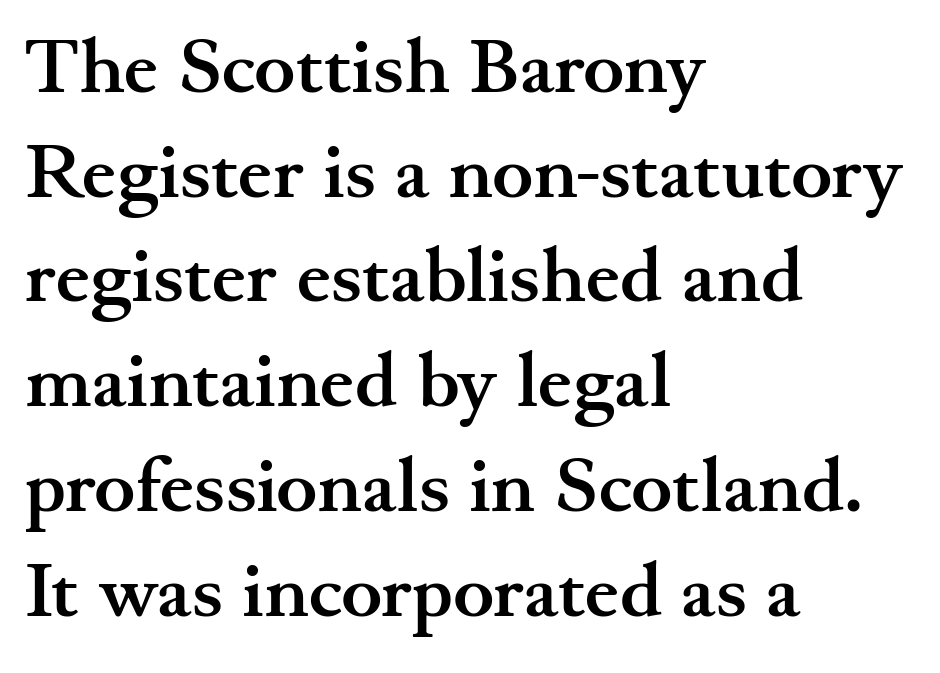
{"serif": "yes", "italic": "no", "bold": "yes", "weight": "semibold", "width": "wide", "stroke_contrast": "medium", "x_height": "small", "monospaced": "no", "underline": "no", "align": "left", "line_spacing": "normal", "line_spacing_ratio": 1.36, "letter_spacing": "normal", "letter_spacing_em": 0.0, "glyph_px": 77}
